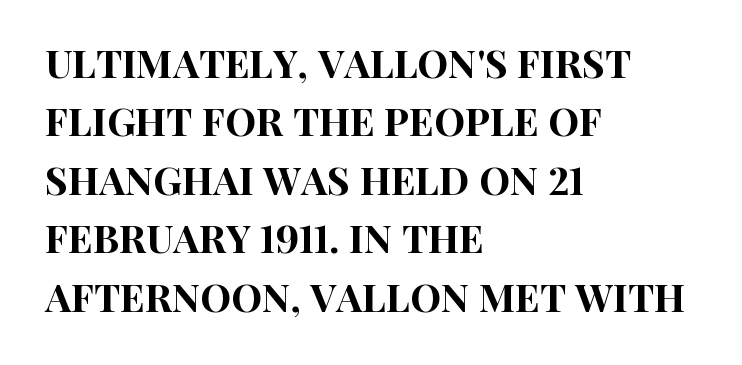
The lines sit at an ordinary, default distance from one another. Notice how the passage keeps a crisp vertical edge on the left only. Words float on clear page, feet unadorned. Default kerning and tracking; the words read as compact shapes.
